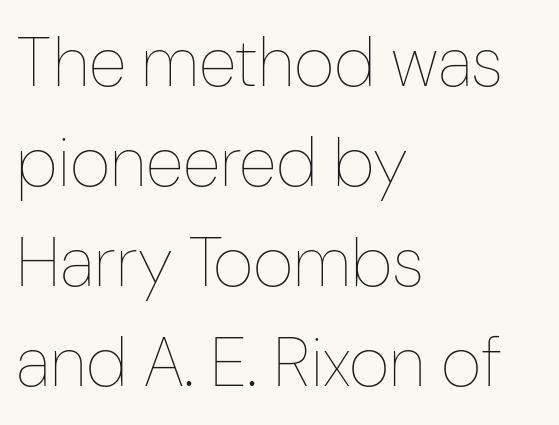
The image shows 70 px thin, condensed type, upright; set left-aligned, normal line spacing (1.43x), normal letter spacing, not underlined; low stroke contrast and a medium x-height.
